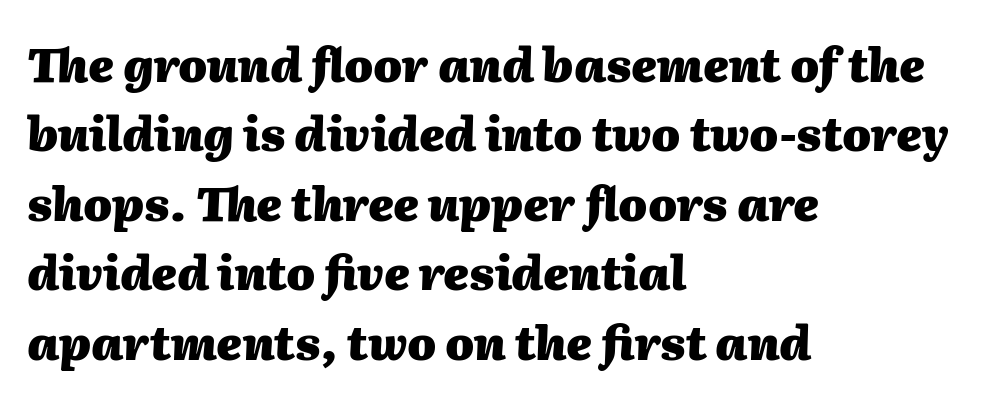
Alignment: flush left. You'd pick this weight for a headline — it's a proper bold. The strip under each line holds only bare page. Is the letter spacing exaggerated? No — it looks like the ordinary default. This sample has the flowing, uneven cadence of proportional lettering. Quick note: interline space is typical.
